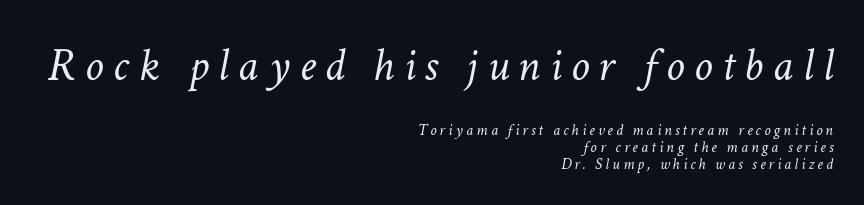
Q: Is the text bold? A: No.
Q: Is the text italic (slanted)? A: Yes, it leans right by about 11 degrees.
Q: Is the text underlined? A: No.
Q: How is the paragraph aligned? A: Right-aligned.
Q: Is the spacing between lines tight, normal or loose? A: Tight.
Q: Which block of text is set in a larger size, the first (top) or the second (bottom)? A: The first (top) one.
Q: Width (condensed, normal, or wide)? A: Normal.
Q: Stroke contrast? A: Low.
Q: x-height? A: Medium.
Q: Monospaced? A: No.
